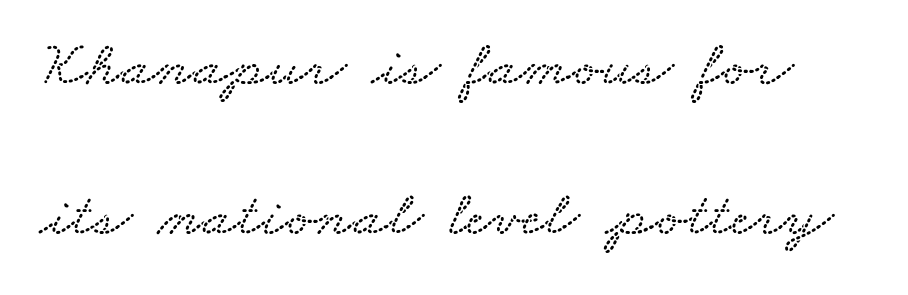
Lines of text with bare space underneath. Vertically, the passage feels expansive, rows floating well apart. Words appear dense and cohesive because spacing is normal. The passage shown is typed in a proportional face where columns would drift.
